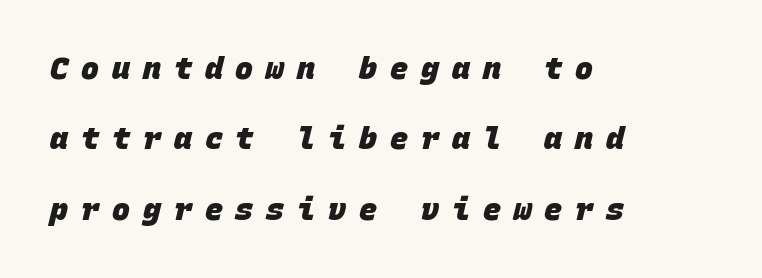
Q: Is the text bold? A: Yes.
Q: Is the typeface a serif or a sans-serif typeface? A: Sans-serif.
Q: Is the text underlined? A: No.
Q: How is the paragraph aligned? A: Left-aligned.
Q: Is the spacing between letters normal or unusually wide? A: Unusually wide.
Q: Is the spacing between lines tight, normal or loose? A: Loose.
Q: Width (condensed, normal, or wide)? A: Normal.
Q: Stroke contrast? A: Low.
Q: x-height? A: Large.
Q: Monospaced? A: Yes.
